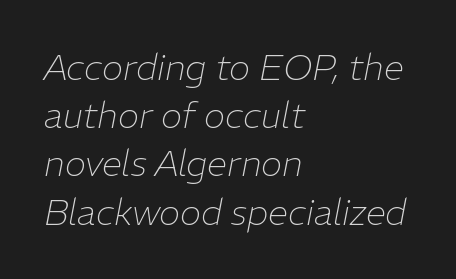
The image shows 36 px thin type, italic (leaning right); set left-aligned, normal line spacing (1.34x), normal letter spacing, not underlined; low stroke contrast and a medium x-height.
